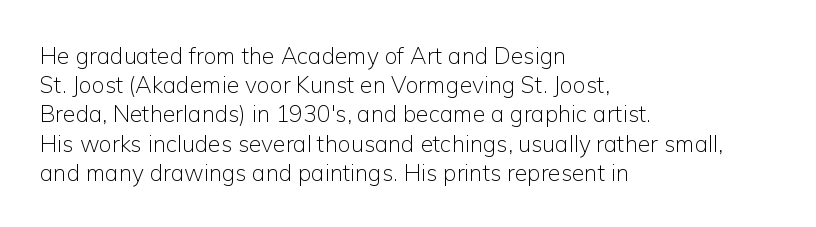
Q: Is the text bold? A: No.
Q: Is the text italic (slanted)? A: No, it is upright.
Q: Is the text underlined? A: No.
Q: How is the paragraph aligned? A: Left-aligned.
Q: Is the spacing between letters normal or unusually wide? A: Normal.
Q: Is the spacing between lines tight, normal or loose? A: Normal.
